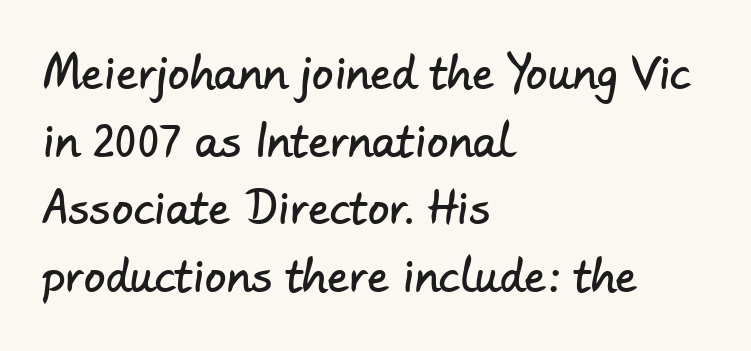
The image shows 43 px sans-serif type; set left-aligned, normal line spacing (1.57x), normal letter spacing, not underlined; low stroke contrast and a small x-height.
